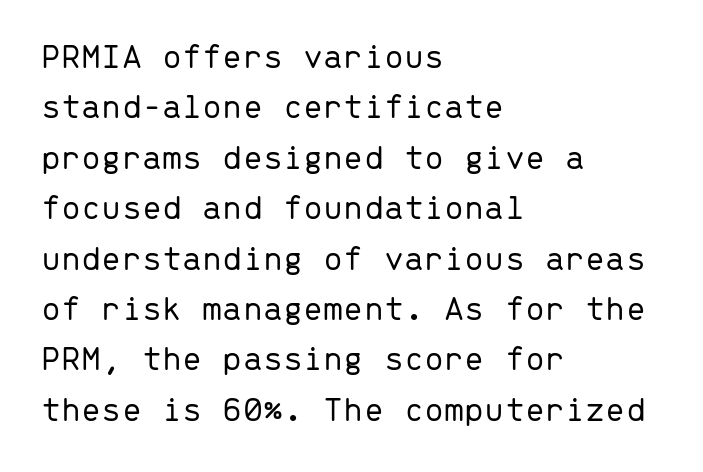
Q: Is the text bold? A: No.
Q: Is the text italic (slanted)? A: No, it is upright.
Q: Is the typeface a serif or a sans-serif typeface? A: Sans-serif.
Q: Is the text underlined? A: No.
Q: How is the paragraph aligned? A: Left-aligned.
Q: Is the spacing between letters normal or unusually wide? A: Normal.
Q: Is the spacing between lines tight, normal or loose? A: Normal.
Q: Width (condensed, normal, or wide)? A: Normal.
Q: Stroke contrast? A: Low.
Q: x-height? A: Medium.
Q: Monospaced? A: Yes.
